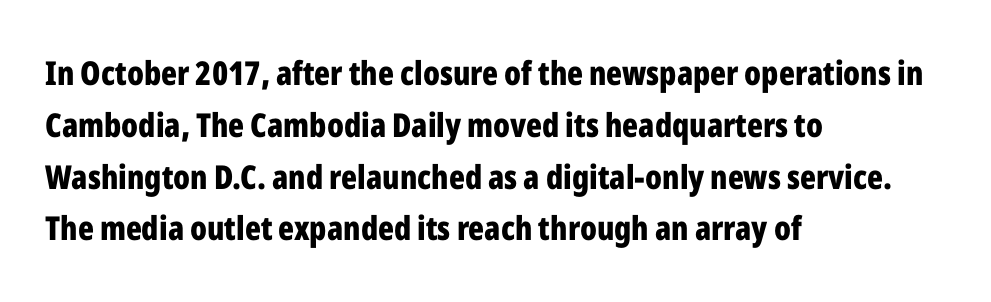
{"serif": "no", "italic": "no", "bold": "yes", "weight": "bold", "width": "condensed", "stroke_contrast": "low", "x_height": "medium", "monospaced": "no", "underline": "no", "align": "left", "line_spacing": "normal", "line_spacing_ratio": 1.57, "letter_spacing": "normal", "letter_spacing_em": 0.0, "glyph_px": 33}
